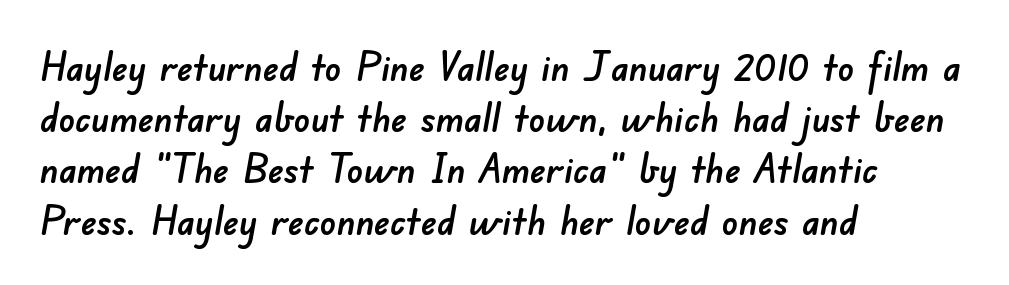
The gap between lines stays unmarked. Characters follow at the spacing the type designer built in. If you measured baseline to baseline, you'd find a middling distance. Here the designer chose a conventional face with non-uniform glyph widths.
